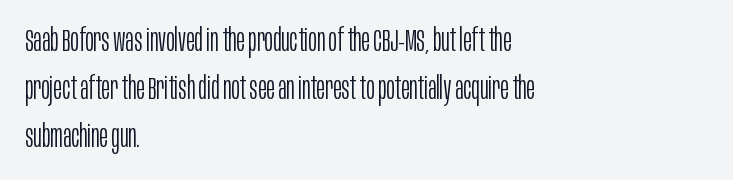
These lines were composed using upright roman letters. Anything drawn beneath the words? Only blank space. Heft: none added — not bold. In terms of letterform style, serifs are entirely absent. One glance says typical: line gaps are just what's usual.
